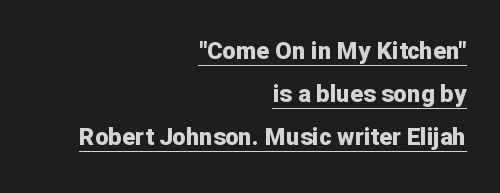
Every stem runs plumb, perpendicular to the baseline. Horizontally, the lines are justified to the trailing edge only. The face used here appears with an underline applied. The characters look thick and weighty, a clear bold. The line texture is even and compact thanks to regular tracking.
